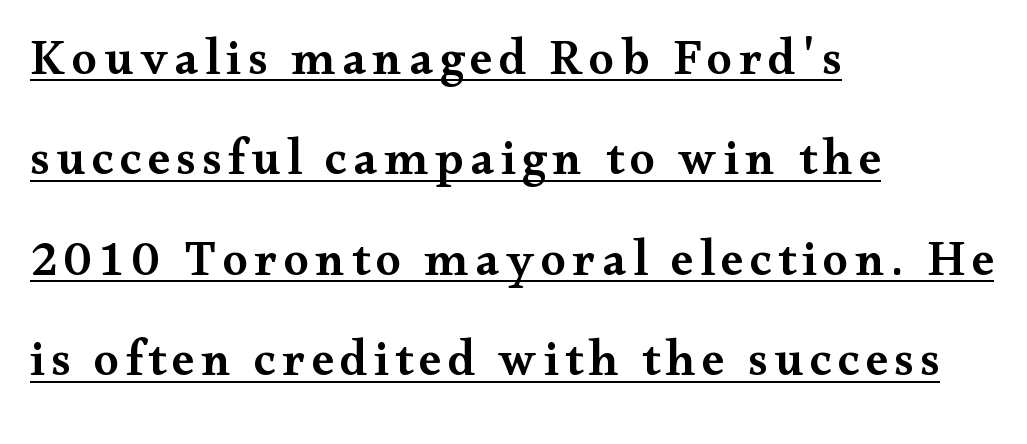
{"serif": "yes", "italic": "no", "bold": "semi", "weight": "semibold", "width": "wide", "stroke_contrast": "medium", "x_height": "small", "monospaced": "no", "underline": "yes", "align": "left", "line_spacing": "loose", "line_spacing_ratio": 2.01, "glyph_px": 50}
